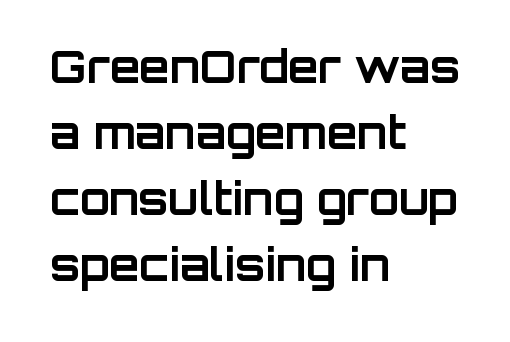
Q: Is the text bold? A: Yes.
Q: Is the text italic (slanted)? A: No, it is upright.
Q: Is the typeface a serif or a sans-serif typeface? A: Sans-serif.
Q: Is the text underlined? A: No.
Q: How is the paragraph aligned? A: Left-aligned.
Q: Is the spacing between letters normal or unusually wide? A: Normal.
Q: Is the spacing between lines tight, normal or loose? A: Normal.
Q: Width (condensed, normal, or wide)? A: Normal.
Q: Stroke contrast? A: Low.
Q: x-height? A: Large.
Q: Monospaced? A: No.
